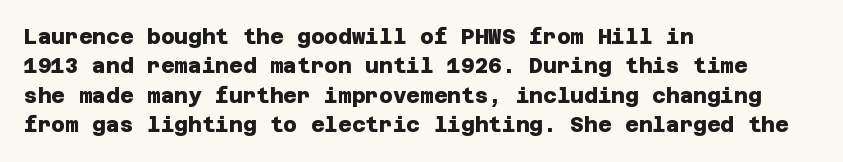
{"bold": "yes", "underline": "no", "align": "left", "line_spacing": "normal", "line_spacing_ratio": 1.4, "letter_spacing": "normal", "letter_spacing_em": 0.0, "glyph_px": 21}
